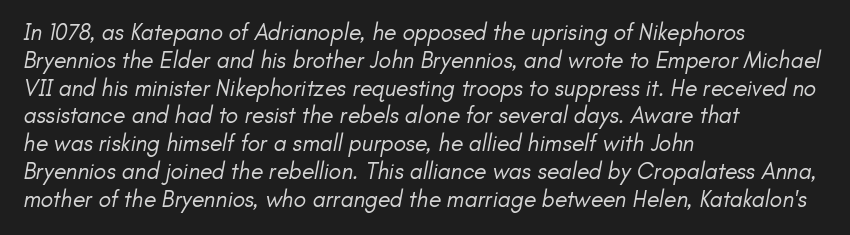
{"bold": "no", "underline": "no", "align": "left", "line_spacing_ratio": 1.21, "letter_spacing": "normal", "letter_spacing_em": 0.0, "glyph_px": 23}
